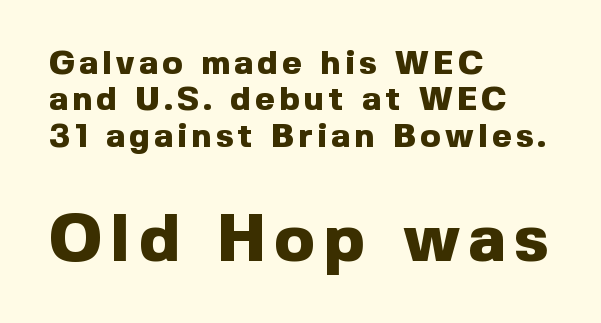
The passage shown is typed in a proportional face where columns would drift. Decoration check: the copy has no underline. Each letter's strokes conclude bluntly, with no projecting serifs. When letters stand straight like this, we call the style roman or upright.
